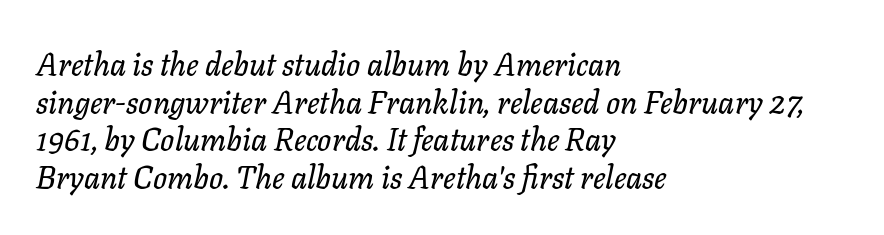
The passage shown is typed in a proportional face where columns would drift. Nobody drew a line under any word here. The font's italic variant was chosen for this text. Typeset ragged right — the left edge is the straight one.
